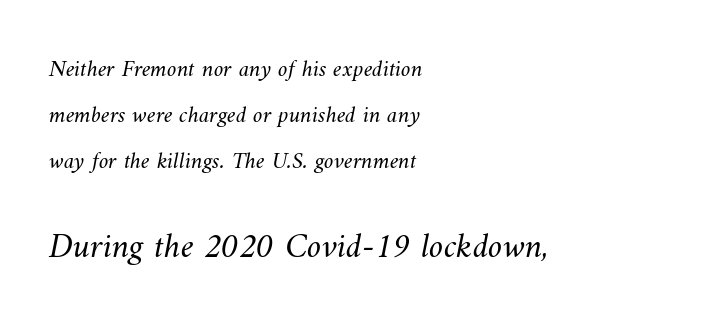
Q: Is the text bold? A: No.
Q: Is the text underlined? A: No.
Q: How is the paragraph aligned? A: Left-aligned.
Q: Is the spacing between letters normal or unusually wide? A: Normal.
Q: Is the spacing between lines tight, normal or loose? A: Loose.
Q: Which block of text is set in a larger size, the first (top) or the second (bottom)? A: The second (bottom) one.
Q: Width (condensed, normal, or wide)? A: Normal.
Q: Stroke contrast? A: Medium.
Q: x-height? A: Small.
Q: Monospaced? A: No.
